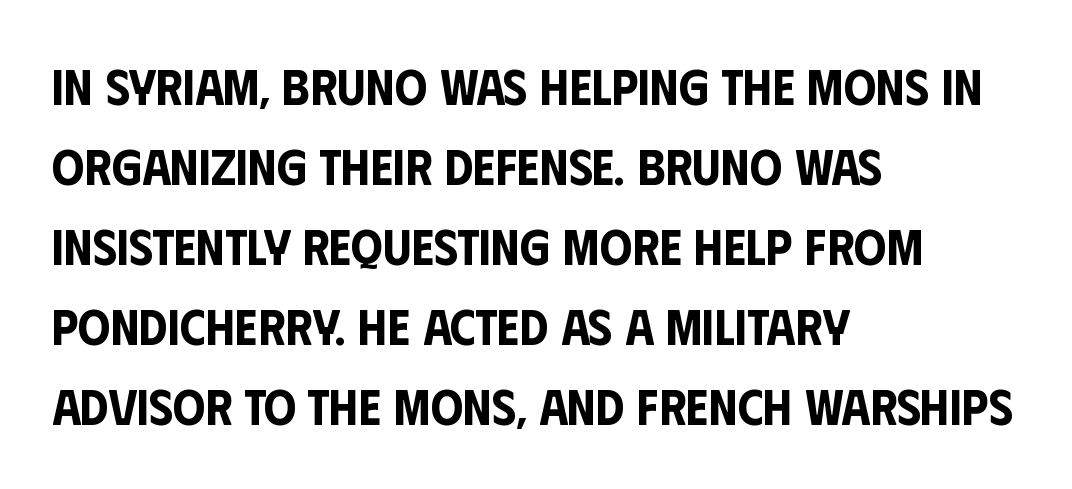
{"serif": "no", "italic": "no", "width": "condensed", "stroke_contrast": "low", "x_height": "large", "monospaced": "no", "underline": "no", "align": "left", "line_spacing": "normal", "line_spacing_ratio": 1.57, "letter_spacing": "normal", "letter_spacing_em": 0.0, "glyph_px": 51}
